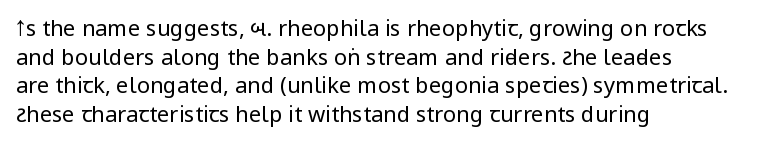
Q: Is the text bold? A: No.
Q: Is the text italic (slanted)? A: No, it is upright.
Q: Is the text underlined? A: No.
Q: How is the paragraph aligned? A: Left-aligned.
Q: Is the spacing between letters normal or unusually wide? A: Normal.
Q: Is the spacing between lines tight, normal or loose? A: Normal.
